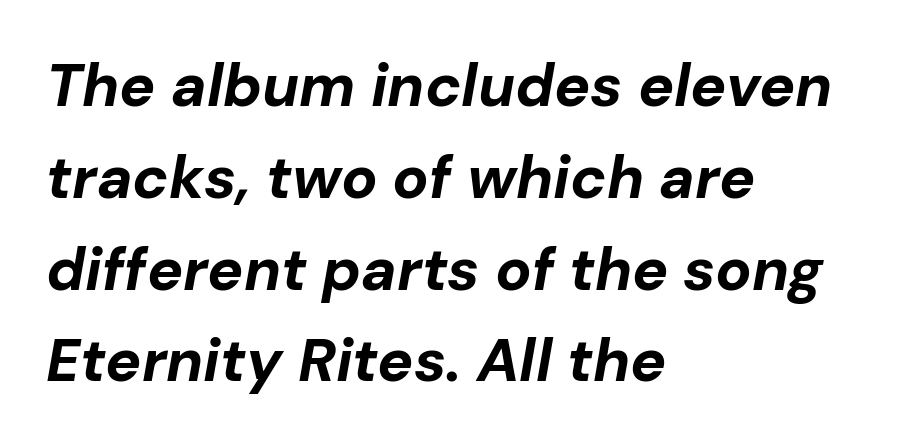
{"italic": "yes", "lean": "right", "slant_degrees": 10, "bold": "yes", "weight": "bold", "width": "normal", "stroke_contrast": "low", "x_height": "medium", "monospaced": "no", "underline": "no", "align": "left", "line_spacing": "normal", "line_spacing_ratio": 1.53, "letter_spacing": "normal", "letter_spacing_em": 0.0, "glyph_px": 60}
